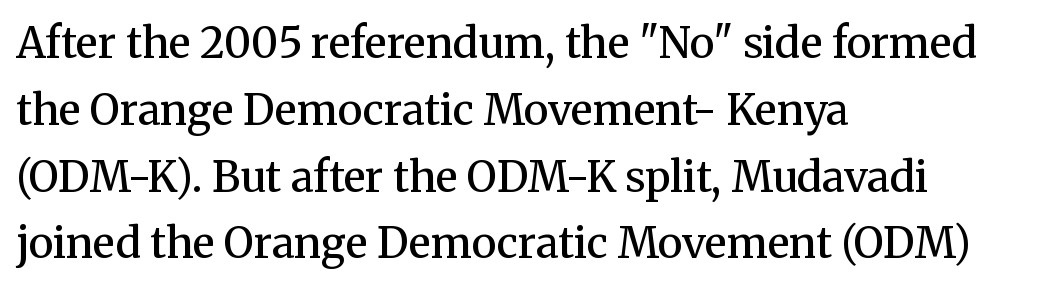
Italic: no, the glyphs are upright roman. The rendering uses natural spacing where letterforms have individual widths. The lines in this sample share a left origin and differ only in where they stop. Set as a demibold, roughly 600 on the weight scale. The rows are spaced the way most documents space them.
